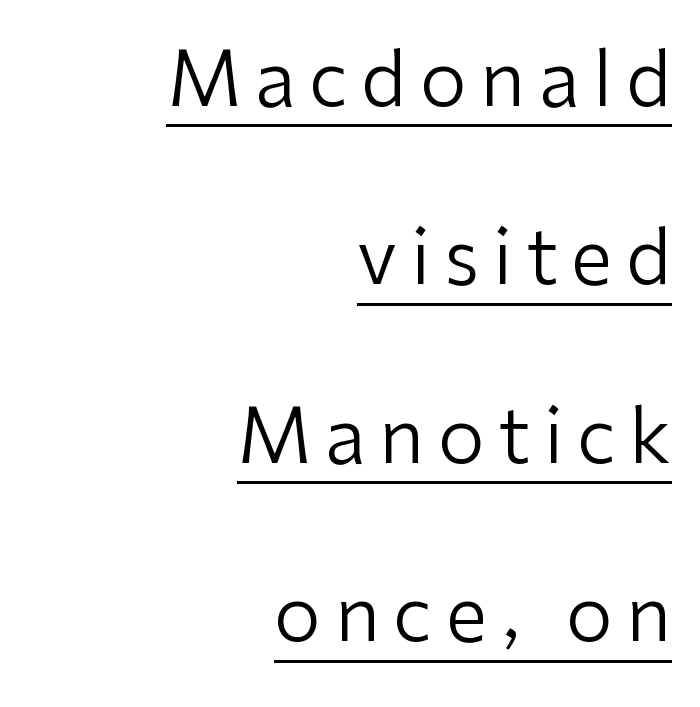
Q: Is the text bold? A: No.
Q: Is the text italic (slanted)? A: No, it is upright.
Q: Is the typeface a serif or a sans-serif typeface? A: Sans-serif.
Q: Is the text underlined? A: Yes.
Q: How is the paragraph aligned? A: Right-aligned.
Q: Is the spacing between lines tight, normal or loose? A: Loose.
Q: Width (condensed, normal, or wide)? A: Normal.
Q: Stroke contrast? A: Low.
Q: x-height? A: Medium.
Q: Monospaced? A: No.
